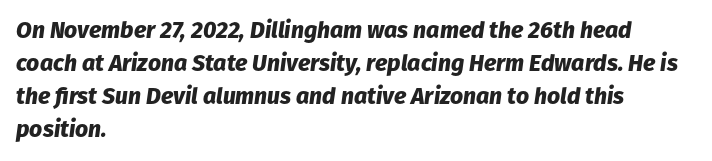
Glance below the letters and you will spot only blank space. The letters are slanted; this is an italic face. The rendering uses a bold face; every stroke is thick and dark. In terms of leading, this rendering sits right in the middle. The letters sit at their default tracking, neither squeezed nor spread. Alignment: flush left.
